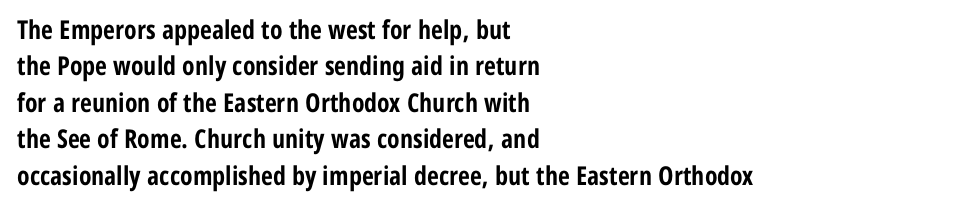
Characters remain perfectly vertical along every line. The passage is arranged the way most books set body copy — flush left. These lines sit exactly where default settings would place them. Nobody touched the tracking dial on this one. Descender tails drop into unmarked territory. Is the type bold? Yes — the strokes are clearly thick and heavy.
